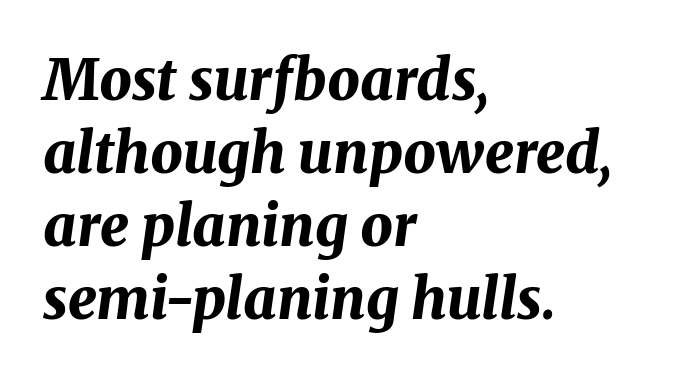
Where is the straight margin? On the left. The lines sit at an ordinary, default distance from one another. The strokes are fattened all the way to bold. Unmarked baselines from the first word to the last. Italic? Definitely — the glyphs are oblique. Is this a fixed-width face? No — the glyphs have proportional, varying widths.
